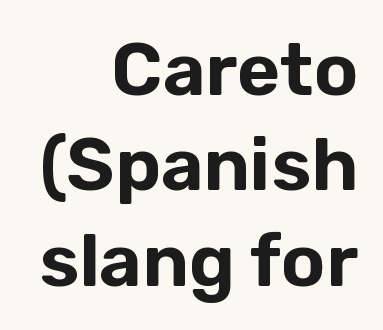
{"serif": "no", "italic": "no", "width": "normal", "stroke_contrast": "low", "x_height": "medium", "monospaced": "no", "underline": "no", "align": "right", "line_spacing": "normal", "line_spacing_ratio": 1.29, "letter_spacing": "normal", "letter_spacing_em": 0.0, "glyph_px": 74}
